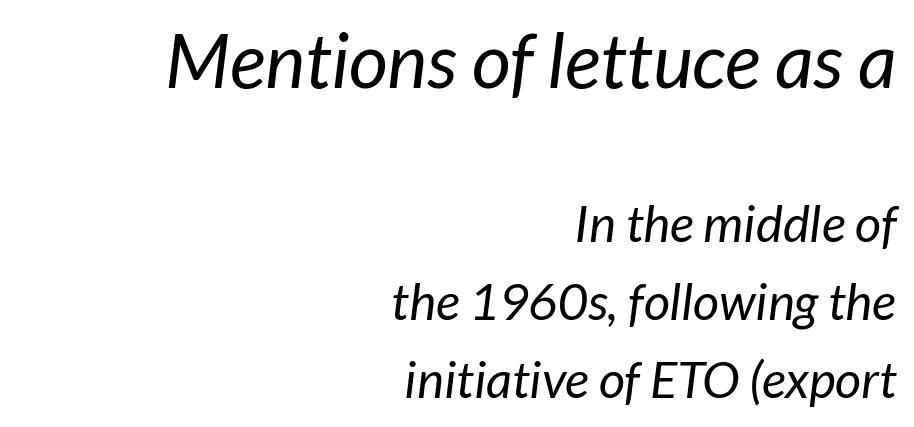
A clean baseline with only descenders dipping below it. Honestly, the row spacing looks completely unremarkable. Spacing verdict: proportional, widths tailored to each character. Classification — sans serif.
